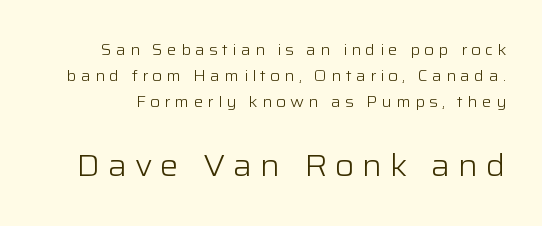
The image shows 31 px light sans-serif type, upright; set normal line spacing (1.64x), unusually wide letter spacing (+0.26 em), not underlined; the second (bottom) block is 1.94x larger; low stroke contrast and a medium x-height.
